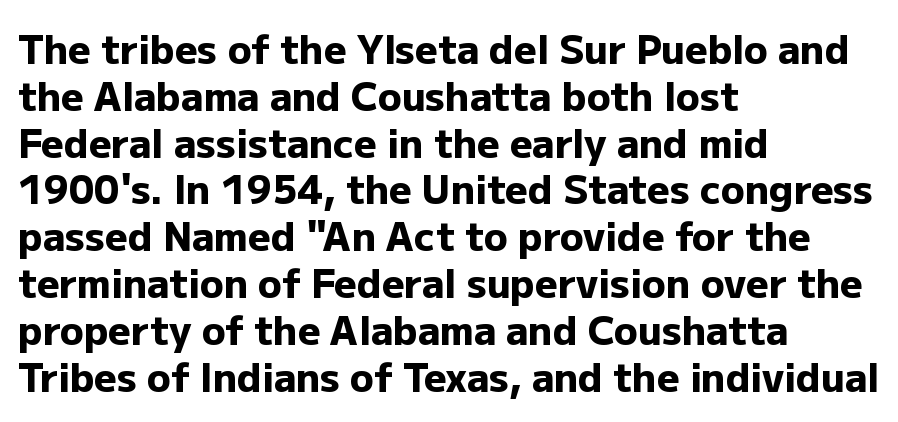
The image shows 39 px heavy sans-serif type, upright; set left-aligned, line spacing 1.2x, normal letter spacing, not underlined; low stroke contrast and a medium x-height.
